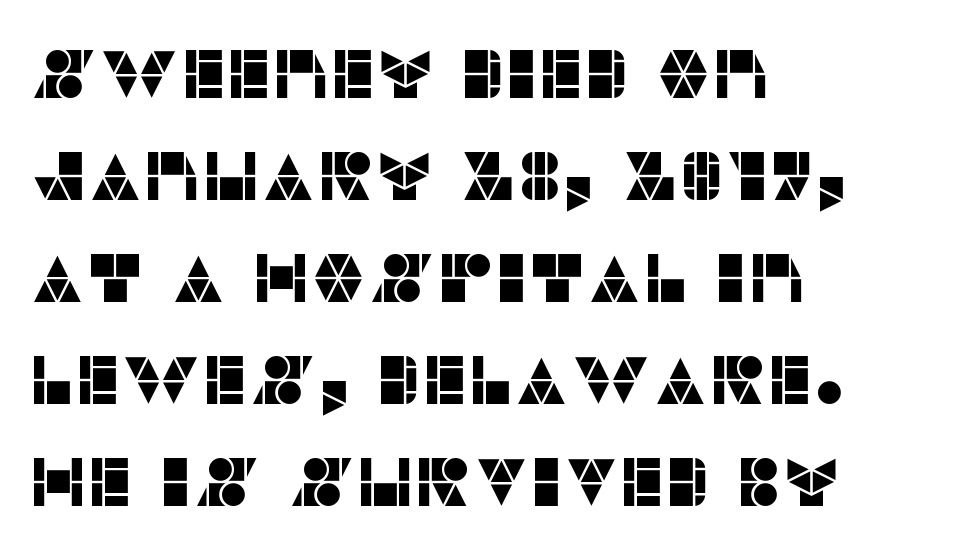
Q: Is the text italic (slanted)? A: No, it is upright.
Q: Is the typeface a serif or a sans-serif typeface? A: Sans-serif.
Q: Is the text underlined? A: No.
Q: How is the paragraph aligned? A: Left-aligned.
Q: Is the spacing between letters normal or unusually wide? A: Normal.
Q: Is the spacing between lines tight, normal or loose? A: Normal.
Q: Width (condensed, normal, or wide)? A: Normal.
Q: Stroke contrast? A: Low.
Q: x-height? A: Large.
Q: Monospaced? A: No.
